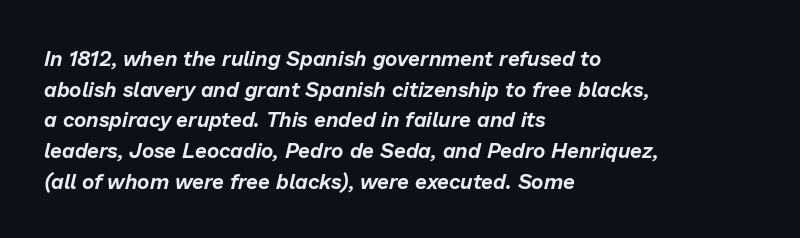
{"italic": "yes", "lean": "right", "slant_degrees": 13, "underline": "no", "align": "left", "line_spacing": "normal", "line_spacing_ratio": 1.46, "letter_spacing": "normal", "letter_spacing_em": 0.0, "glyph_px": 21}
